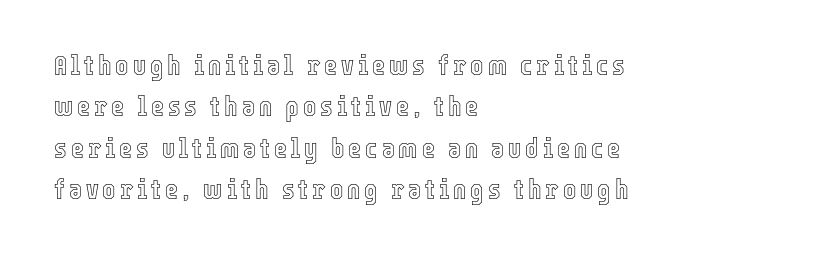
Q: Is the text italic (slanted)? A: No, it is upright.
Q: Is the text underlined? A: No.
Q: How is the paragraph aligned? A: Left-aligned.
Q: Is the spacing between lines tight, normal or loose? A: Normal.
Q: Width (condensed, normal, or wide)? A: Condensed.
Q: x-height? A: Medium.
Q: Monospaced? A: No.
